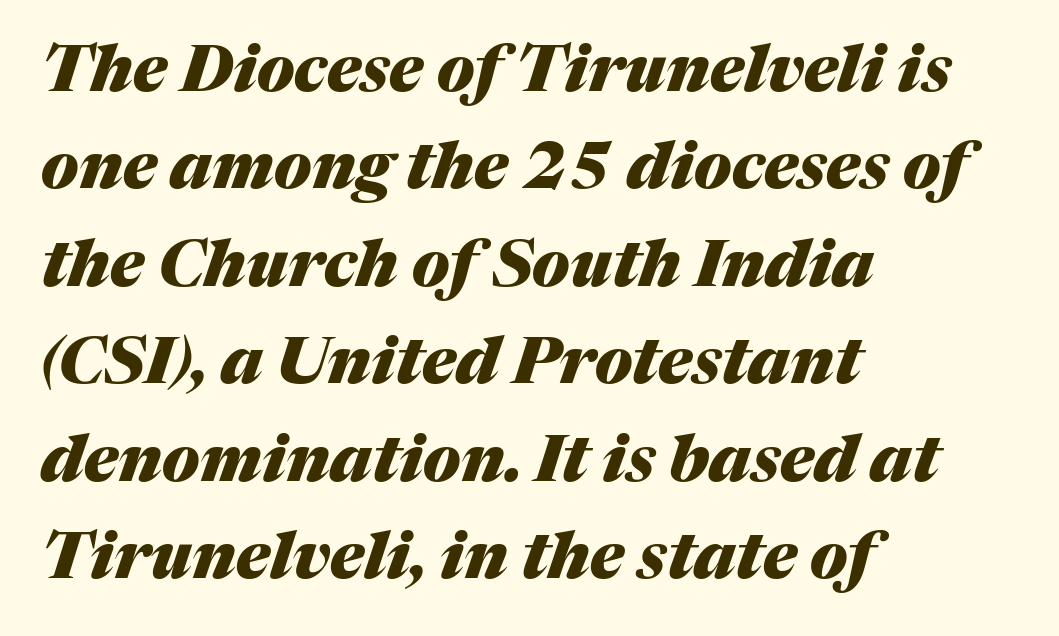
The image shows 65 px heavy type, italic (leaning right); set left-aligned, normal line spacing (1.5x), normal letter spacing, not underlined; medium stroke contrast and a medium x-height.
